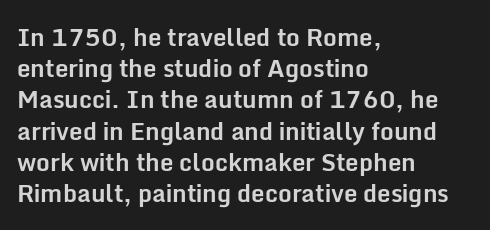
Q: Is the text bold? A: Yes.
Q: Is the text italic (slanted)? A: No, it is upright.
Q: Is the text underlined? A: No.
Q: How is the paragraph aligned? A: Left-aligned.
Q: Is the spacing between letters normal or unusually wide? A: Normal.
Q: Is the spacing between lines tight, normal or loose? A: Normal.
